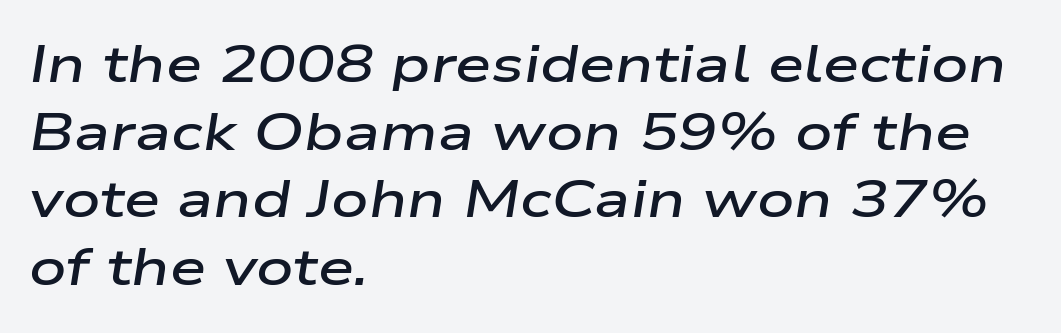
A classic flush-left, rag-right setting is used for this passage. Is the letter spacing exaggerated? No — it looks like the ordinary default. Rendered with sloped, italic letterforms. Regular leading.
